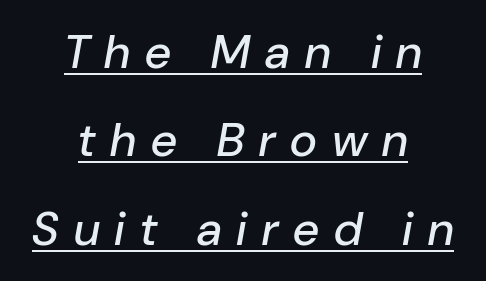
Q: Is the text italic (slanted)? A: Yes, it leans right by about 10 degrees.
Q: Is the text underlined? A: Yes.
Q: How is the paragraph aligned? A: Centered.
Q: Is the spacing between letters normal or unusually wide? A: Unusually wide.
Q: Width (condensed, normal, or wide)? A: Normal.
Q: Stroke contrast? A: Low.
Q: x-height? A: Medium.
Q: Monospaced? A: No.
